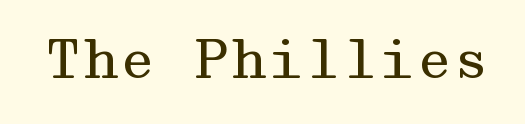
The image shows 53 px regular-weight, wide serif type, upright; set normal letter spacing, not underlined; medium stroke contrast and a medium x-height.
